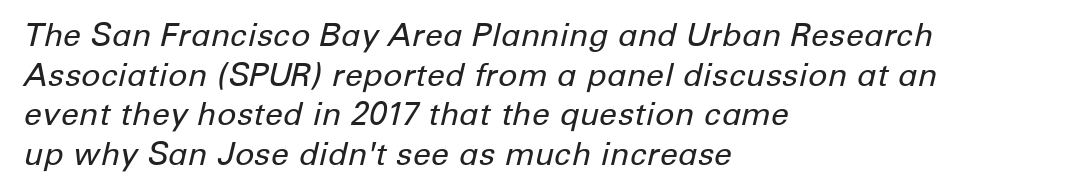
You could call the tracking neutral — neither tight nor loose. Looks like regular typesetting: each glyph gets only the width it needs. This is oblique type, the kind used for emphasis or titles. A clean baseline with only descenders dipping below it.
